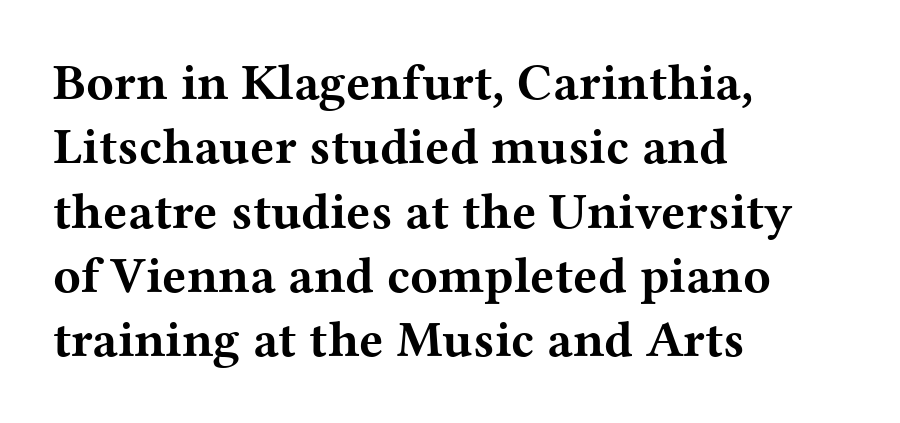
The letters carry serifs — small finishing strokes at the ends of their stems. The rendering uses natural spacing where letterforms have individual widths. Just letters on the line, the space beneath them empty. Inter-character spacing is left at the font's built-in metrics. A classic flush-left, rag-right setting is used for this passage. These lines were composed using upright roman letters.
